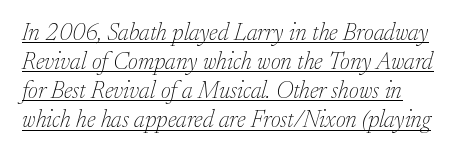
The image shows 24 px text type, italic (leaning right); set line spacing 1.21x, normal letter spacing, underlined.
